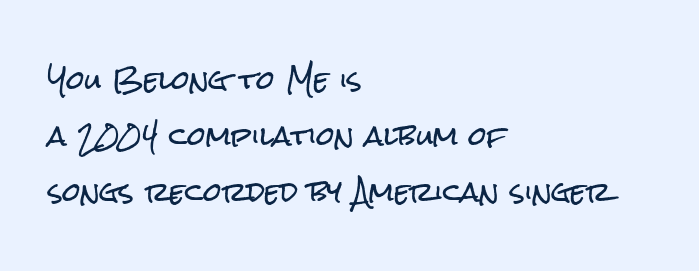
Q: Is the text italic (slanted)? A: No, it is upright.
Q: Is the text underlined? A: No.
Q: How is the paragraph aligned? A: Left-aligned.
Q: Is the spacing between letters normal or unusually wide? A: Normal.
Q: Is the spacing between lines tight, normal or loose? A: Loose.
